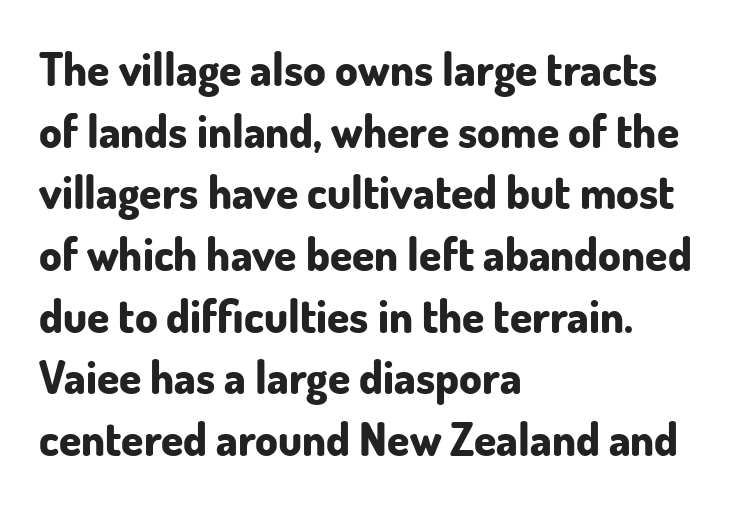
{"serif": "no", "italic": "no", "bold": "yes", "weight": "bold", "width": "normal", "stroke_contrast": "low", "x_height": "small", "monospaced": "no", "underline": "no", "align": "left", "line_spacing": "normal", "line_spacing_ratio": 1.37, "letter_spacing": "normal", "letter_spacing_em": 0.0, "glyph_px": 45}
